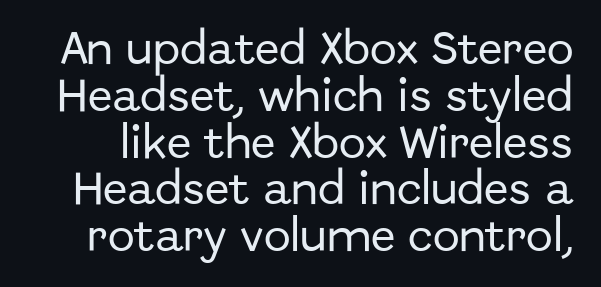
{"serif": "no", "italic": "no", "width": "normal", "stroke_contrast": "low", "x_height": "medium", "monospaced": "no", "underline": "no", "line_spacing": "normal", "line_spacing_ratio": 1.3, "letter_spacing": "normal", "letter_spacing_em": 0.0, "glyph_px": 36}
